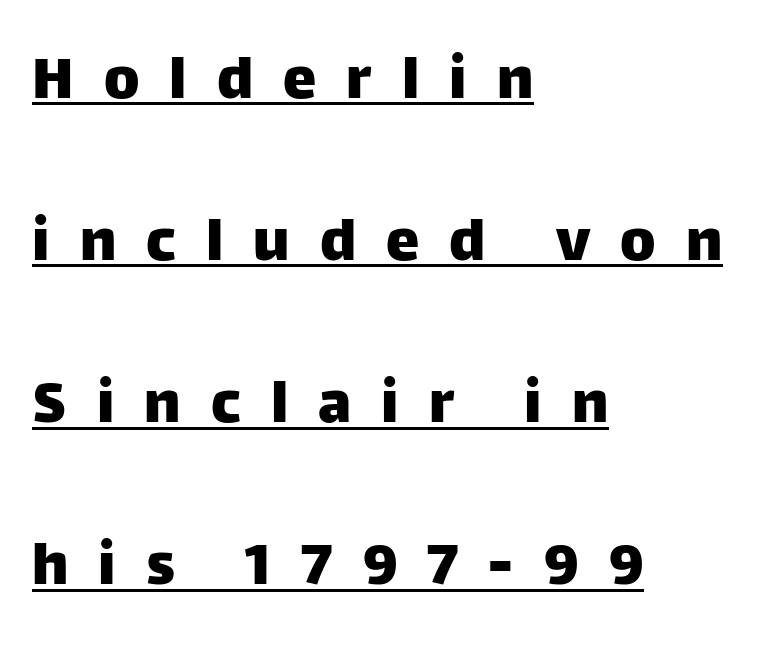
Notice how the passage keeps a crisp vertical edge on the left only. Glyph-to-glyph distance is far greater than everyday printed text. The string is rendered with underlining switched on. In terms of posture, this sample is upright. These lines are rendered in a variable-pitch font. This sample trades compactness for vertical openness between lines.
